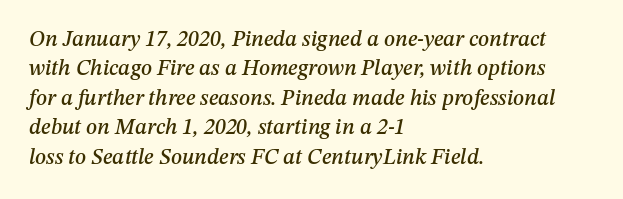
The image shows 22 px text type, italic (leaning right); set left-aligned, normal line spacing (1.34x), normal letter spacing, not underlined.
